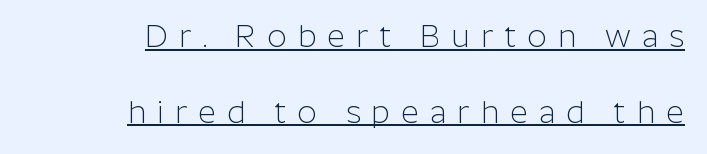
Note: no serifs on the glyphs. The characters are drawn with everyday or finer stroke widths. The face used here is rendered with a markedly widened letterfit. Each new line begins a long way beneath the previous one. Like a heading marked for emphasis, these lines bear an underscore. Casual observation: everything's shoved over to the right.
